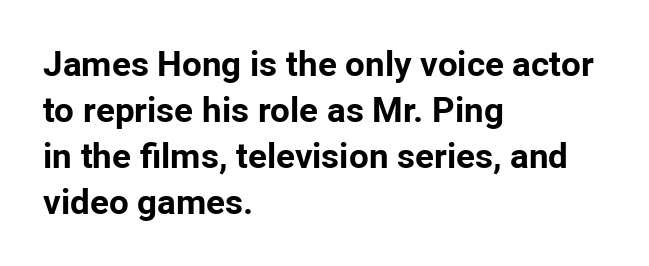
The image shows 35 px bold sans-serif type, upright; set left-aligned, normal line spacing (1.31x), normal letter spacing, not underlined; low stroke contrast and a medium x-height.
